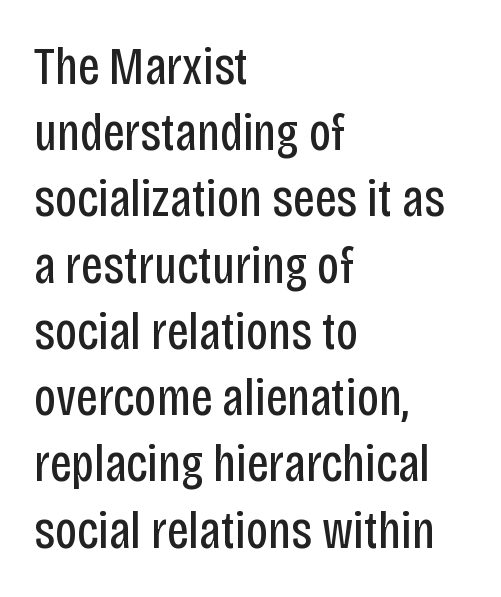
The image shows 53 px regular-weight, condensed sans-serif type, upright; set left-aligned, normal line spacing (1.25x), normal letter spacing, not underlined; low stroke contrast and a large x-height.
